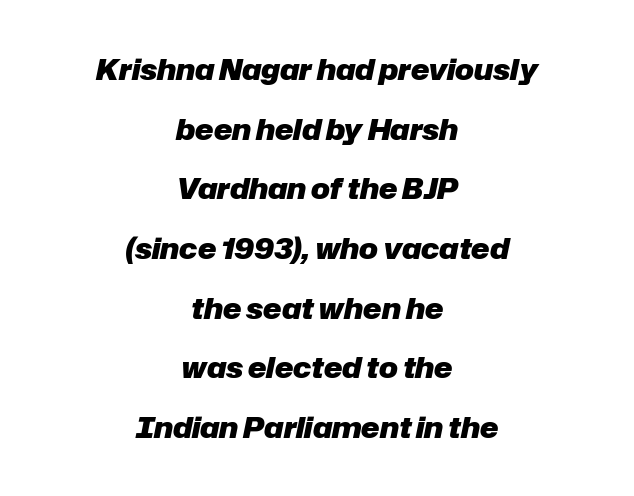
The image shows 28 px heavy type, italic (leaning right); set centered, loose line spacing (2.13x), normal letter spacing, not underlined; low stroke contrast and a medium x-height.
